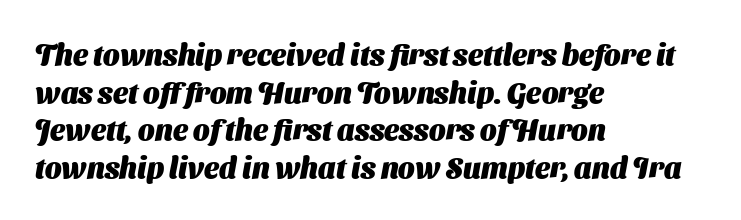
The image shows 29 px heavy sans-serif type; set left-aligned, normal line spacing (1.3x), normal letter spacing, not underlined; medium stroke contrast and a medium x-height.
